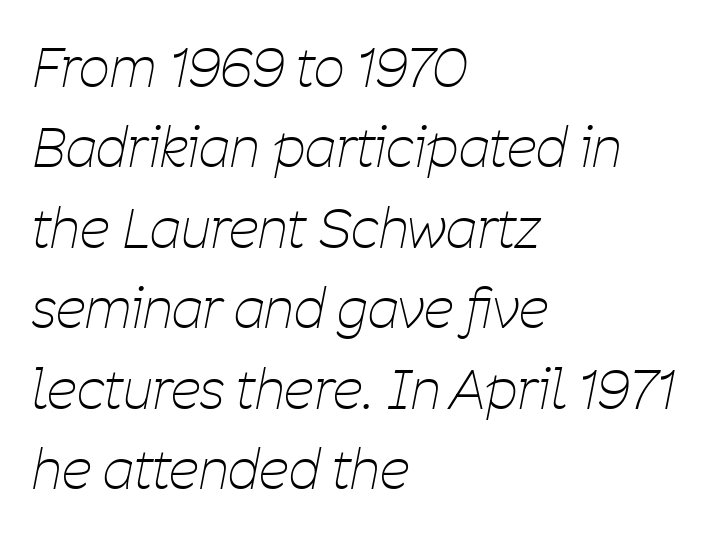
{"italic": "yes", "lean": "right", "slant_degrees": 11, "bold": "no", "weight": "thin", "width": "condensed", "stroke_contrast": "low", "x_height": "medium", "monospaced": "no", "underline": "no", "align": "left", "line_spacing": "normal", "line_spacing_ratio": 1.49, "letter_spacing": "normal", "letter_spacing_em": 0.0, "glyph_px": 54}
